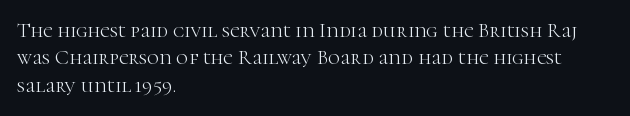
{"italic": "no", "bold": "no", "underline": "no", "align": "left", "line_spacing": "normal", "line_spacing_ratio": 1.3, "letter_spacing": "normal", "letter_spacing_em": 0.0, "glyph_px": 21}
